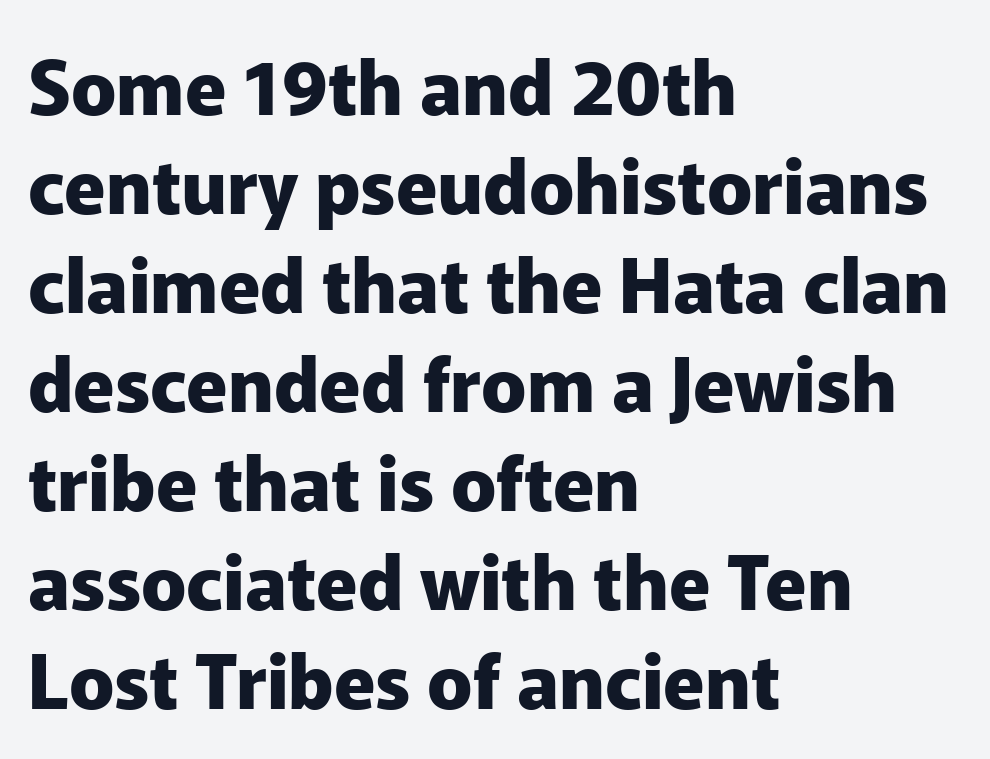
The lettering holds an erect, upright posture throughout. Unmarked baselines from the first word to the last. Type style note: lacks serifs. The type is set solid horizontally, with unmodified tracking.
